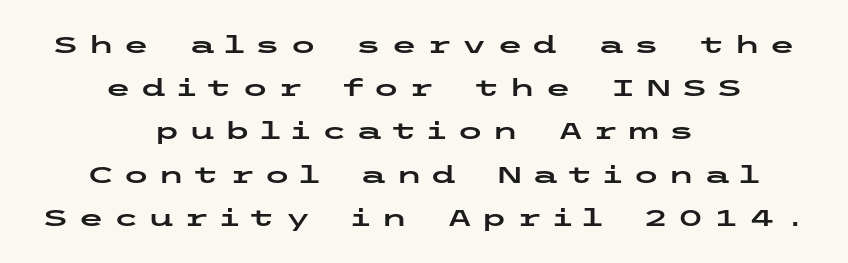
There is plenty of visible air inserted between adjacent glyphs. This sample uses an upright cut, with every glyph sitting square on the baseline. The rag falls on both sides of this text block equally. The space beneath each line is pristine and unruled.
